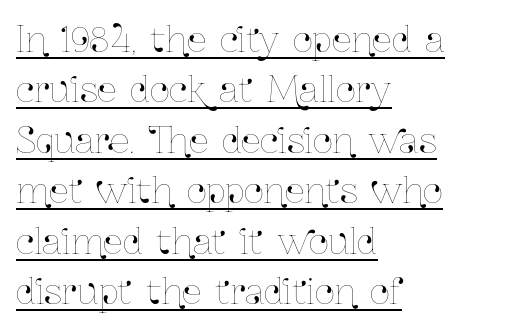
Q: Is the text italic (slanted)? A: No, it is upright.
Q: Is the text underlined? A: Yes.
Q: How is the paragraph aligned? A: Left-aligned.
Q: Is the spacing between letters normal or unusually wide? A: Normal.
Q: Is the spacing between lines tight, normal or loose? A: Normal.
Q: Width (condensed, normal, or wide)? A: Condensed.
Q: Stroke contrast? A: Low.
Q: x-height? A: Medium.
Q: Monospaced? A: No.
